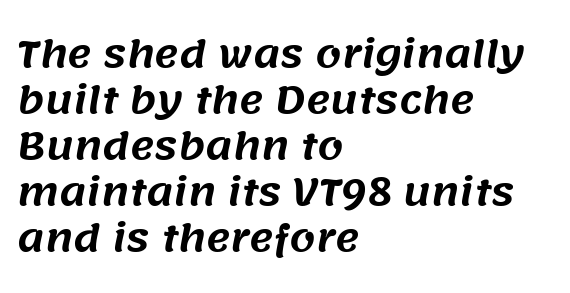
The image shows 37 px sans-serif type; set left-aligned, line spacing 1.24x, normal letter spacing, not underlined; medium stroke contrast and a large x-height.
